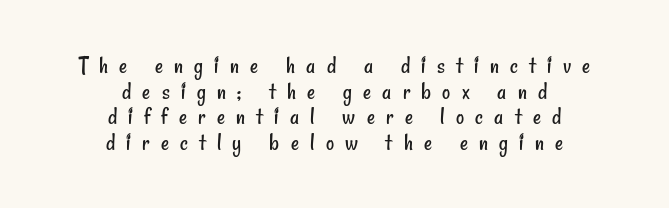
Q: Is the text bold? A: No.
Q: Is the text underlined? A: No.
Q: How is the paragraph aligned? A: Centered.
Q: Is the spacing between letters normal or unusually wide? A: Unusually wide.
Q: Is the spacing between lines tight, normal or loose? A: Tight.
